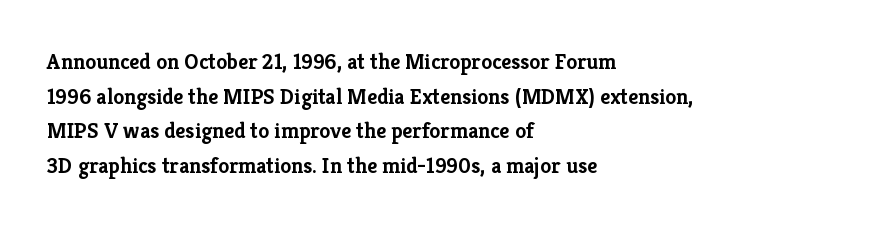
Q: Is the text bold? A: Yes.
Q: Is the text italic (slanted)? A: No, it is upright.
Q: Is the text underlined? A: No.
Q: How is the paragraph aligned? A: Left-aligned.
Q: Is the spacing between letters normal or unusually wide? A: Normal.
Q: Is the spacing between lines tight, normal or loose? A: Normal.
